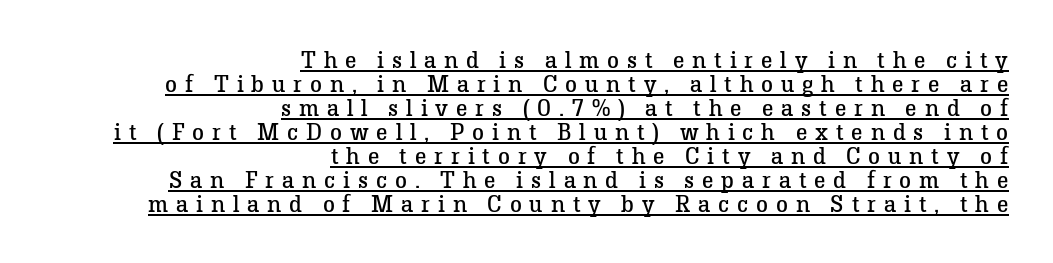
Stroke mass is kept to a normal reading level or below. The rendering anchors every line to the right-hand side. Posture: vertical. Looks like someone drew a line under every word here. Does the leading feel generous? Not at all — it's pinched.
